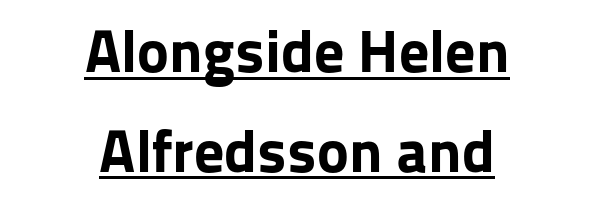
The image shows 60 px bold sans-serif type, upright; set centered, normal line spacing (1.66x), normal letter spacing, underlined; low stroke contrast and a medium x-height.
